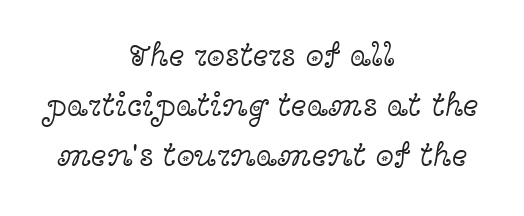
Stroke mass is kept to a normal reading level or below. Does the type have serifs? Yes, each stem ends in a small foot. Caption: multi-line text, centered on the measure. The glyphs are unaccompanied by any horizontal stroke below them. Tracking value appears to be zero — textbook default spacing.
